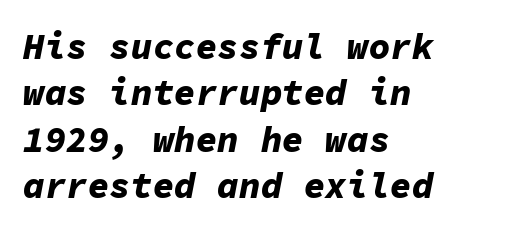
Caption: standard tracking, unaltered. This sample has the even, mechanical cadence of fixed-width lettering. The passage is arranged the way most books set body copy — flush left. Underlining? Definitely not there.
